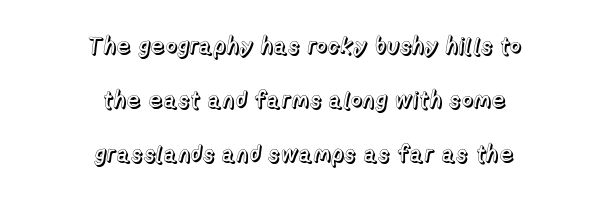
Q: Is the text italic (slanted)? A: Yes.
Q: Is the text underlined? A: No.
Q: How is the paragraph aligned? A: Centered.
Q: Is the spacing between letters normal or unusually wide? A: Normal.
Q: Is the spacing between lines tight, normal or loose? A: Loose.
